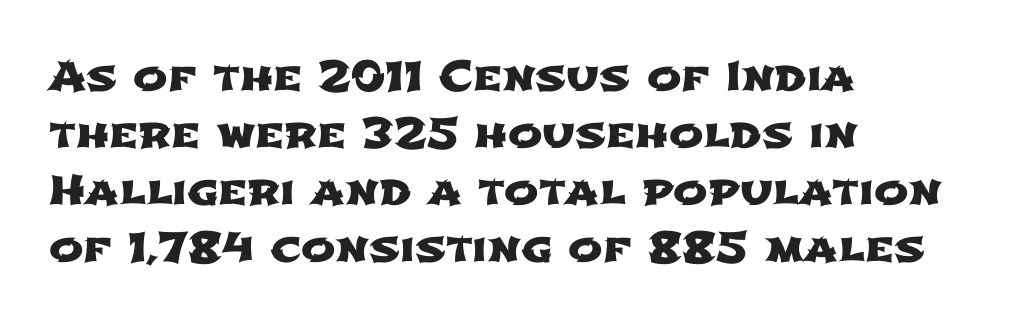
{"serif": "no", "width": "wide", "stroke_contrast": "low", "x_height": "medium", "monospaced": "no", "underline": "no", "align": "left", "line_spacing": "normal", "line_spacing_ratio": 1.39, "letter_spacing": "normal", "letter_spacing_em": 0.0, "glyph_px": 41}
